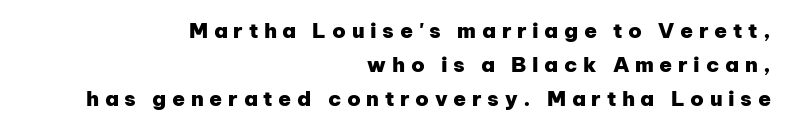
The words here are not underlined. Where is the straight margin? On the right. In terms of posture, this sample is upright. This block has exactly the height ordinary leading produces.
